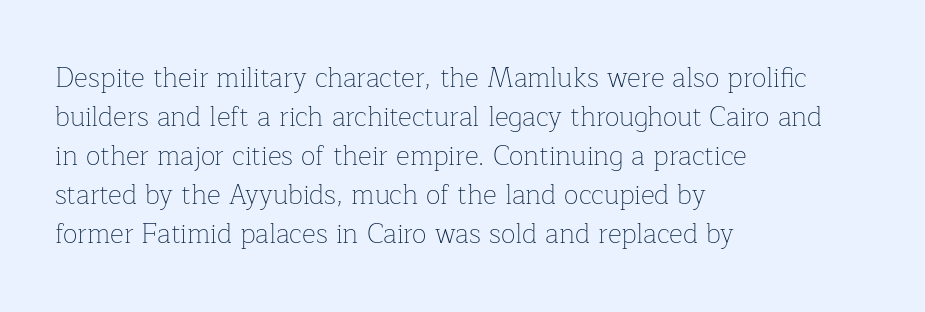
{"italic": "no", "bold": "no", "underline": "no", "align": "left", "line_spacing": "normal", "line_spacing_ratio": 1.44, "letter_spacing": "normal", "letter_spacing_em": 0.0, "glyph_px": 27}
